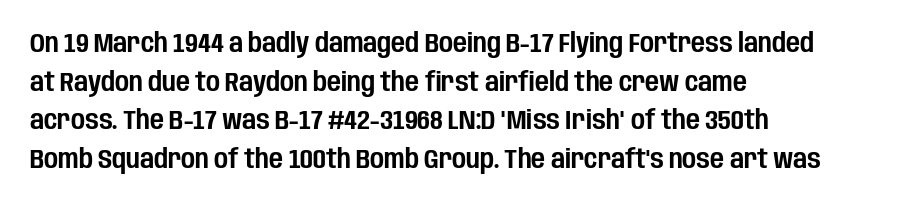
The image shows 27 px text type, upright; set left-aligned, normal line spacing (1.43x), normal letter spacing, not underlined.
